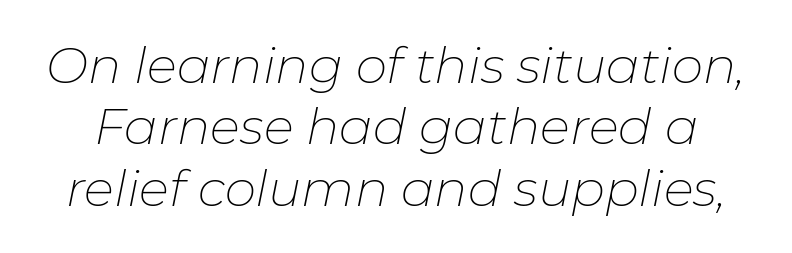
Yep, that's italic — everything's leaning. Words float on clear page, feet unadorned. Is the type heavy? It reads as light-to-regular instead. Is this a fixed-width face? No — the glyphs have proportional, varying widths.
